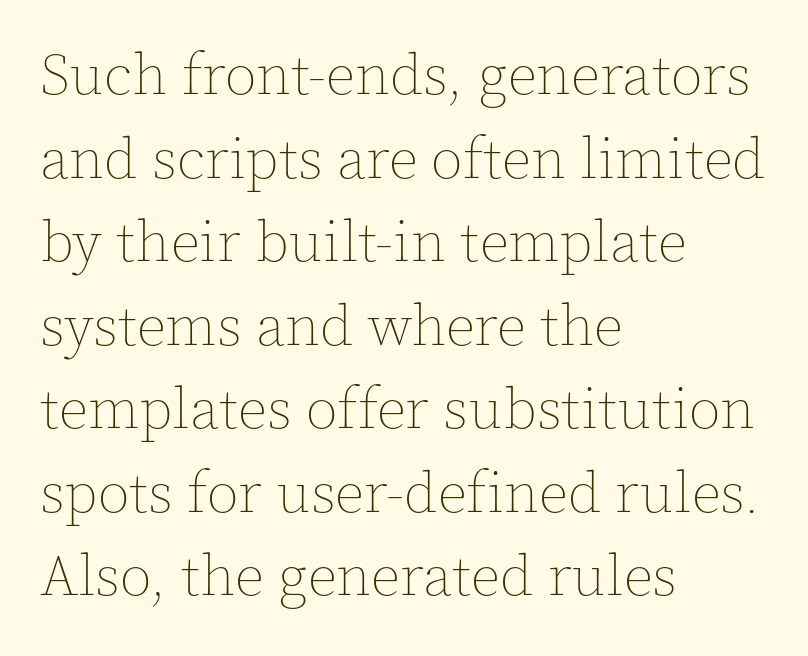
In terms of letterspacing, this is plain default setting. The weight would be labelled regular, book, light, or lighter still. Rule under the text: the space is simply empty. Spacing verdict: proportional, widths tailored to each character.
